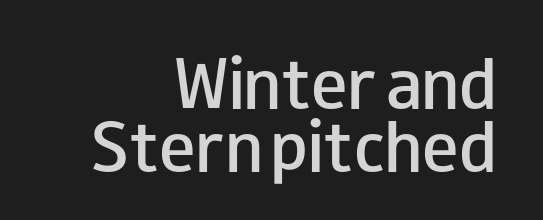
Q: Is the text bold? A: Semi-bold.
Q: Is the text italic (slanted)? A: No, it is upright.
Q: Is the typeface a serif or a sans-serif typeface? A: Sans-serif.
Q: Is the text underlined? A: No.
Q: How is the paragraph aligned? A: Right-aligned.
Q: Is the spacing between letters normal or unusually wide? A: Normal.
Q: Is the spacing between lines tight, normal or loose? A: Tight.
Q: Width (condensed, normal, or wide)? A: Wide.
Q: Stroke contrast? A: Low.
Q: x-height? A: Small.
Q: Monospaced? A: No.
